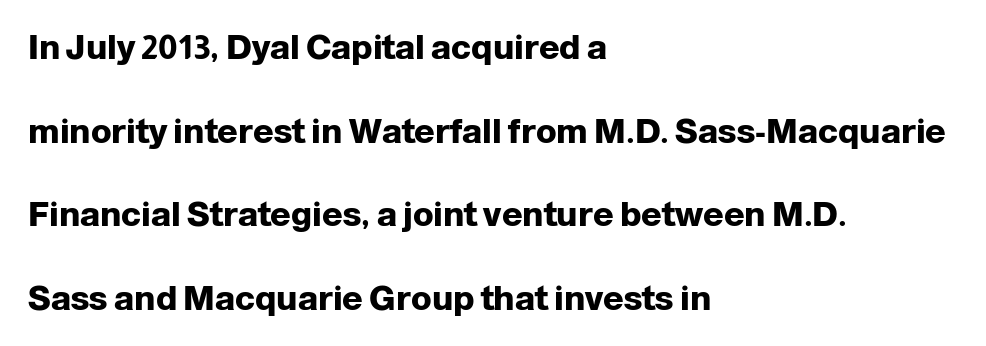
The image shows 34 px heavy sans-serif type, upright; set left-aligned, loose line spacing (2.46x), normal letter spacing, not underlined; low stroke contrast and a medium x-height.
